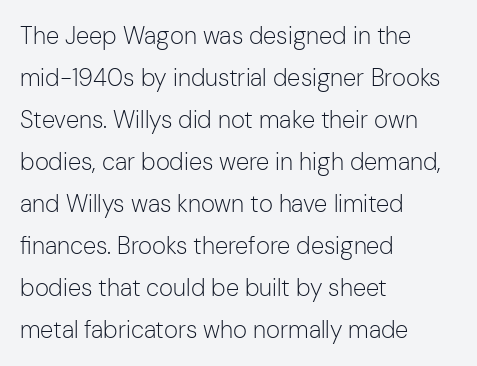
{"italic": "no", "bold": "no", "underline": "no", "align": "left", "line_spacing_ratio": 1.75, "letter_spacing": "normal", "letter_spacing_em": 0.0, "glyph_px": 24}
